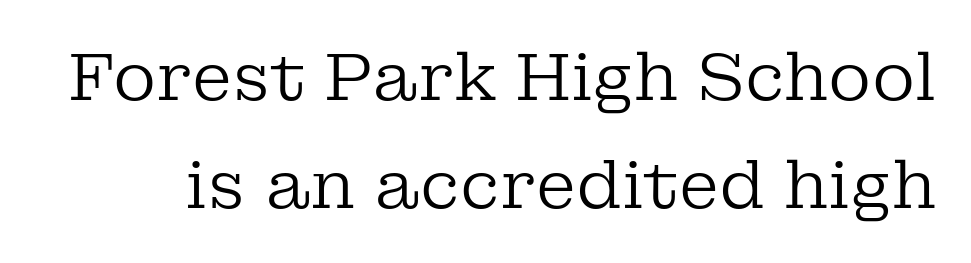
The image shows 66 px regular-weight serif type, upright; set normal line spacing (1.63x), normal letter spacing, not underlined; low stroke contrast and a medium x-height.
